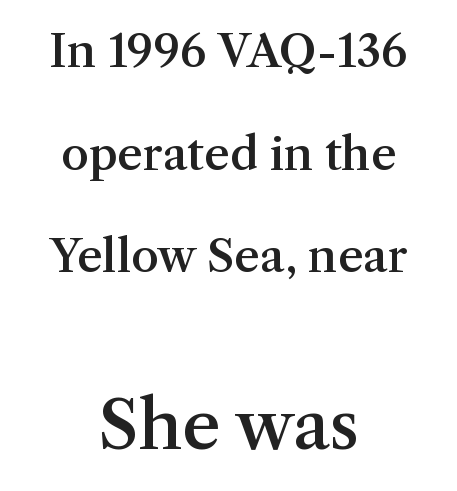
Quick note: underline off. Serifs: yes, visible at the terminals of the letterforms. A typesetter would call this zero additional tracking. Does the weight exceed regular? Yes, but only to semibold. These lines are rendered in a variable-pitch font. The rendering uses a large line-height, opening up the rows.
